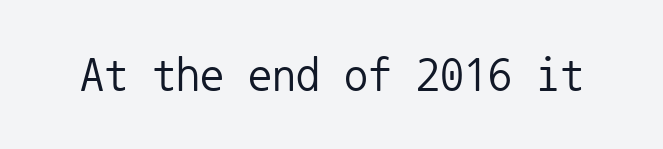
Spacing verdict: monospaced, one width for all characters. The text was rendered using a sans face with plain stroke endings. Any mark beneath the type? The region is blank. Compared with a typical body face, this is equally light or lighter still. The face used here is rendered with its standard letterfit. Ordinary non-slanted type is in use.
